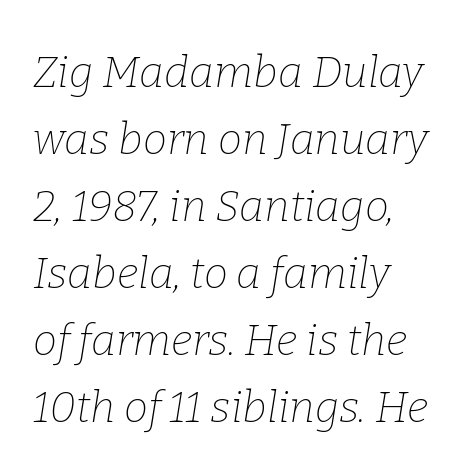
Q: Is the text bold? A: No.
Q: Is the text italic (slanted)? A: Yes, it leans right by about 9 degrees.
Q: Is the typeface a serif or a sans-serif typeface? A: Serif.
Q: Is the text underlined? A: No.
Q: How is the paragraph aligned? A: Left-aligned.
Q: Is the spacing between letters normal or unusually wide? A: Normal.
Q: Is the spacing between lines tight, normal or loose? A: Normal.
Q: Width (condensed, normal, or wide)? A: Normal.
Q: Stroke contrast? A: Low.
Q: x-height? A: Medium.
Q: Monospaced? A: No.
